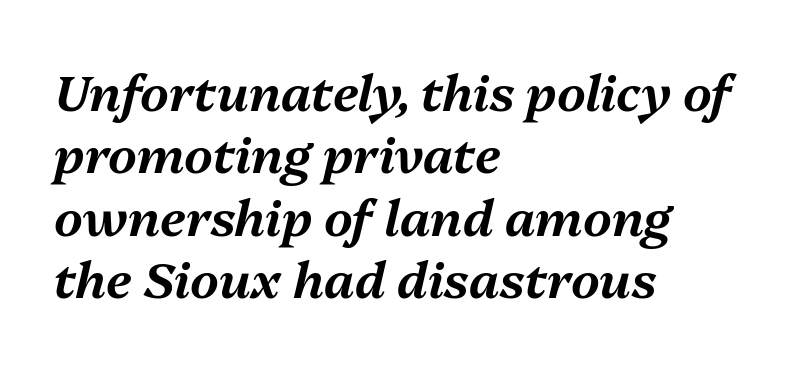
Q: Is the text italic (slanted)? A: Yes, it leans right by about 13 degrees.
Q: Is the text underlined? A: No.
Q: How is the paragraph aligned? A: Left-aligned.
Q: Is the spacing between letters normal or unusually wide? A: Normal.
Q: Is the spacing between lines tight, normal or loose? A: Normal.
Q: Width (condensed, normal, or wide)? A: Normal.
Q: Stroke contrast? A: Medium.
Q: x-height? A: Medium.
Q: Monospaced? A: No.
